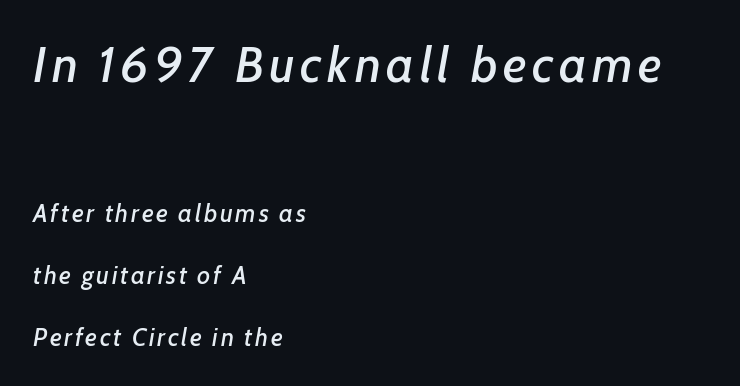
{"italic": "yes", "lean": "right", "slant_degrees": 7, "width": "normal", "stroke_contrast": "low", "x_height": "medium", "monospaced": "no", "underline": "no", "align": "left", "line_spacing": "loose", "line_spacing_ratio": 2.48, "larger_block": "first", "size_ratio": 2.0, "glyph_px": 50}
